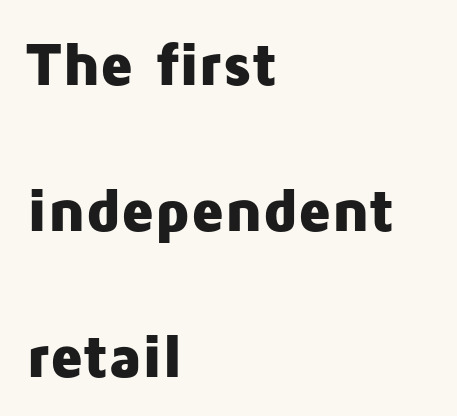
Notice the wide empty band between every row — that's loose leading. The lines in this sample share a left origin and differ only in where they stop. No italicization has been applied; the sample stays upright. Tracking value appears to be zero — textbook default spacing. Any mark beneath the type? The region is blank. Looks like regular typesetting: each glyph gets only the width it needs.
